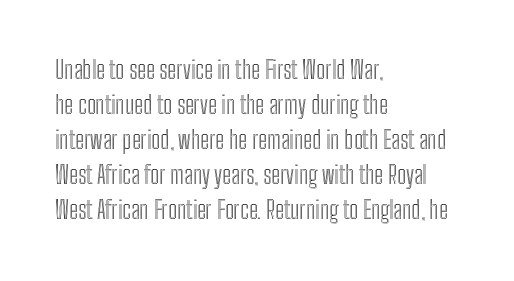
{"italic": "no", "underline": "no", "align": "left", "line_spacing": "normal", "line_spacing_ratio": 1.46, "letter_spacing": "normal", "letter_spacing_em": 0.0, "glyph_px": 24}
